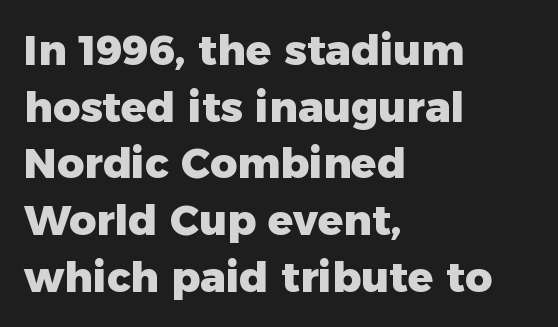
The image shows 42 px heavy sans-serif type, upright; set left-aligned, normal line spacing (1.35x), normal letter spacing, not underlined; low stroke contrast and a medium x-height.
